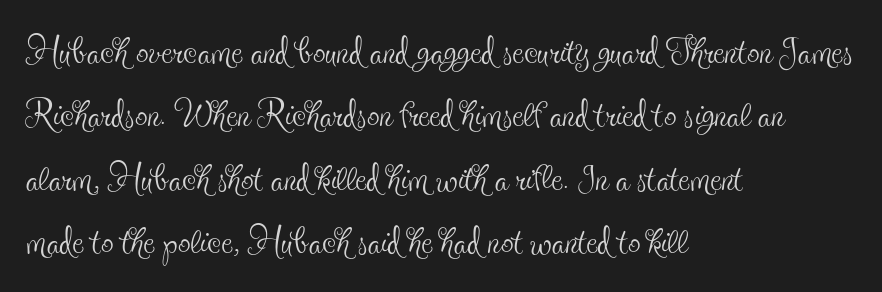
The image shows 50 px thin, condensed serif type; set left-aligned, normal line spacing (1.27x), normal letter spacing, not underlined; a small x-height.
